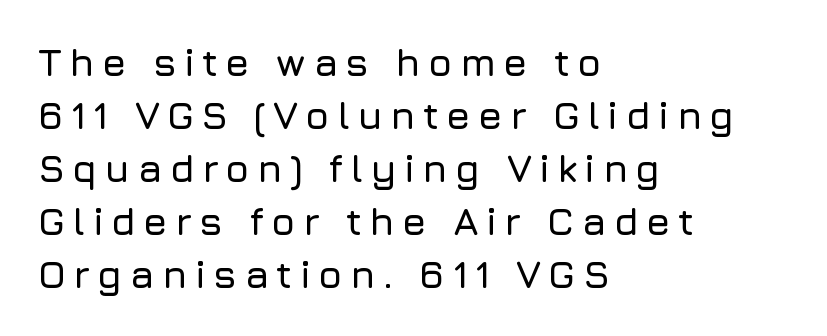
The image shows 39 px sans-serif type, upright; set left-aligned, normal line spacing (1.36x), not underlined; low stroke contrast and a medium x-height.
